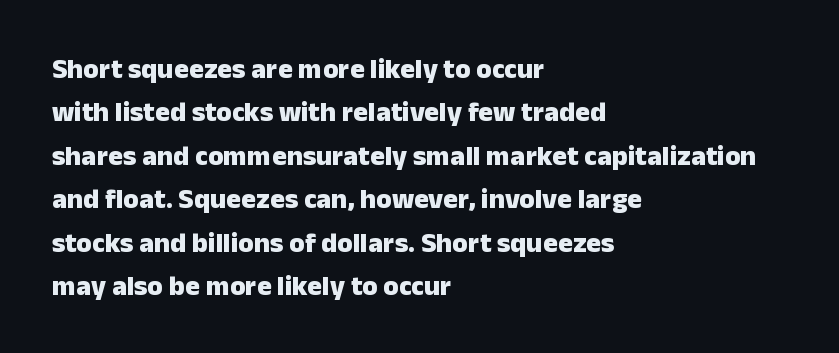
The image shows 28 px heavy sans-serif type, upright; set left-aligned, normal line spacing (1.55x), normal letter spacing, not underlined; low stroke contrast and a medium x-height.
